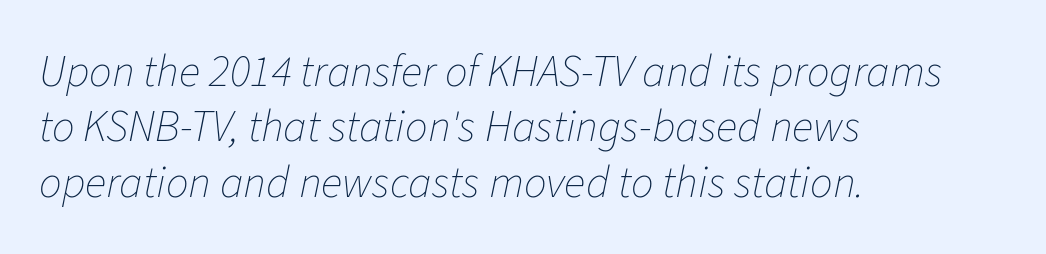
The image shows 45 px thin type, italic (leaning right); set left-aligned, line spacing 1.23x, normal letter spacing, not underlined; low stroke contrast and a medium x-height.
